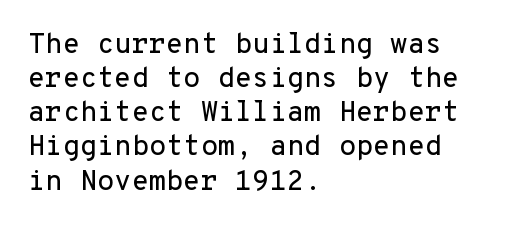
{"serif": "no", "italic": "no", "width": "normal", "stroke_contrast": "low", "x_height": "medium", "monospaced": "yes", "underline": "no", "align": "left", "line_spacing_ratio": 1.22, "letter_spacing": "normal", "letter_spacing_em": 0.0, "glyph_px": 28}
